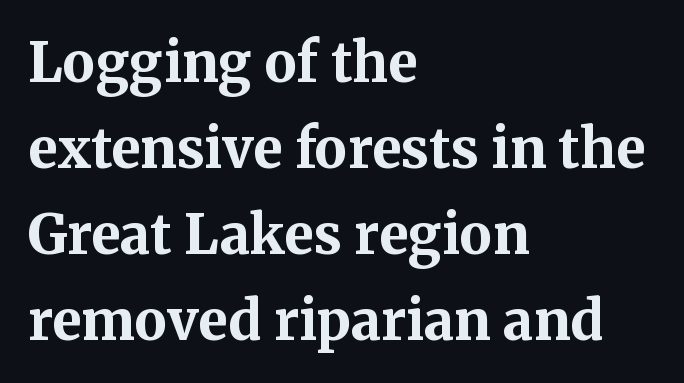
The image shows 54 px bold serif type, upright; set left-aligned, normal line spacing (1.59x), normal letter spacing, not underlined; medium stroke contrast and a medium x-height.
